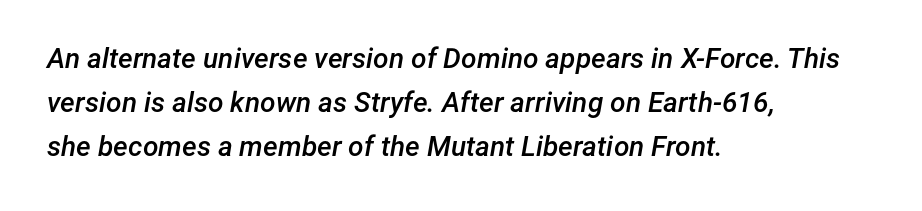
Q: Is the text bold? A: Semi-bold.
Q: Is the text italic (slanted)? A: Yes, it leans right by about 12 degrees.
Q: Is the text underlined? A: No.
Q: How is the paragraph aligned? A: Left-aligned.
Q: Is the spacing between letters normal or unusually wide? A: Normal.
Q: Is the spacing between lines tight, normal or loose? A: Normal.
Q: Width (condensed, normal, or wide)? A: Normal.
Q: Stroke contrast? A: Low.
Q: x-height? A: Medium.
Q: Monospaced? A: No.
